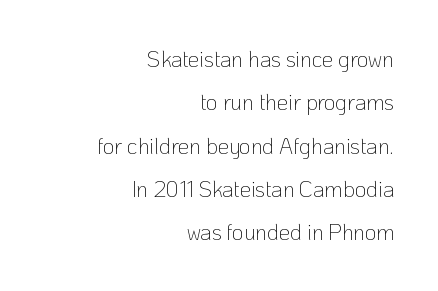
{"italic": "no", "bold": "no", "underline": "no", "align": "right", "line_spacing": "loose", "line_spacing_ratio": 1.97, "letter_spacing": "normal", "letter_spacing_em": 0.0, "glyph_px": 22}
